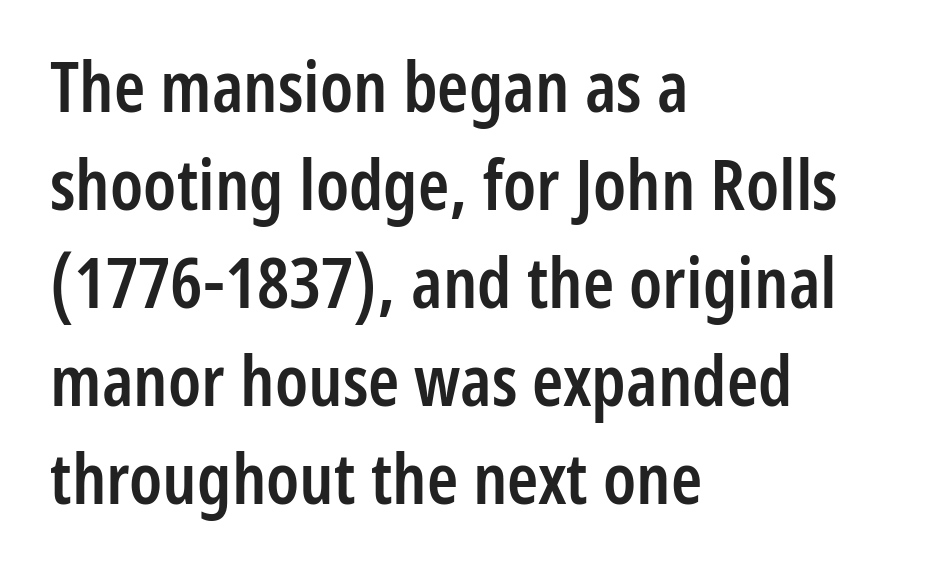
{"serif": "no", "italic": "no", "bold": "semi", "weight": "semibold", "width": "condensed", "stroke_contrast": "low", "x_height": "medium", "monospaced": "no", "underline": "no", "align": "left", "line_spacing": "normal", "line_spacing_ratio": 1.38, "letter_spacing": "normal", "letter_spacing_em": 0.0, "glyph_px": 71}
